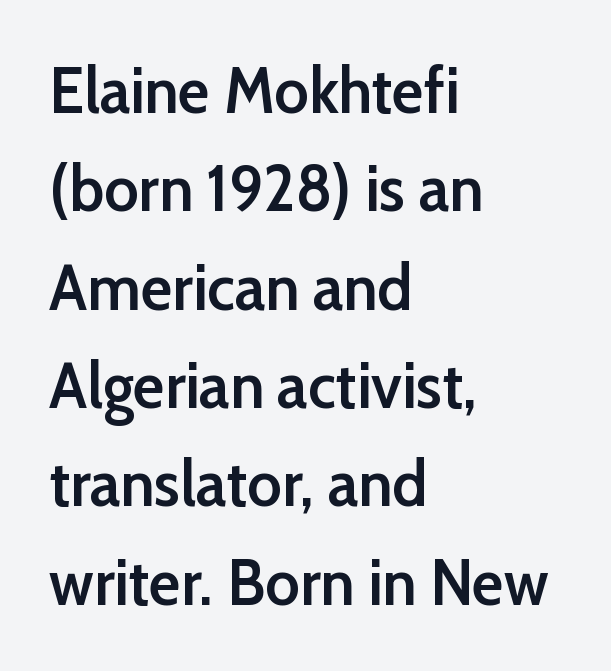
{"serif": "no", "italic": "no", "bold": "semi", "weight": "semibold", "width": "normal", "stroke_contrast": "low", "x_height": "medium", "monospaced": "no", "underline": "no", "align": "left", "line_spacing": "normal", "line_spacing_ratio": 1.49, "letter_spacing": "normal", "letter_spacing_em": 0.0, "glyph_px": 66}
